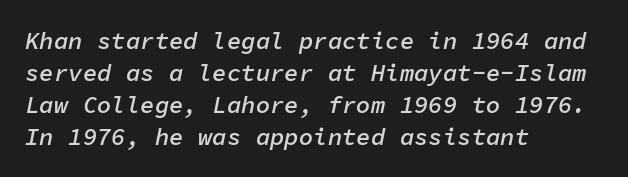
There's an unmistakable incline to the writing here. Baseline-to-baseline distance is the conventional proportion of letter height. Inter-character spacing is left at the font's built-in metrics. The space beneath each line is pristine and unruled. Notice how the passage keeps a crisp vertical edge on the left only.
